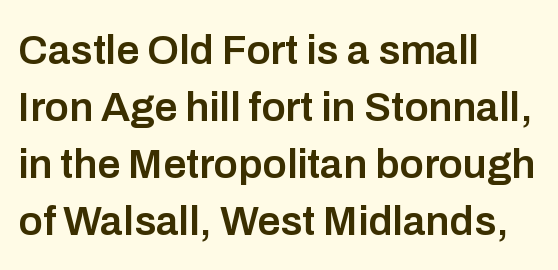
The image shows 41 px semibold sans-serif type, upright; set left-aligned, normal line spacing (1.39x), normal letter spacing, not underlined; low stroke contrast and a medium x-height.
